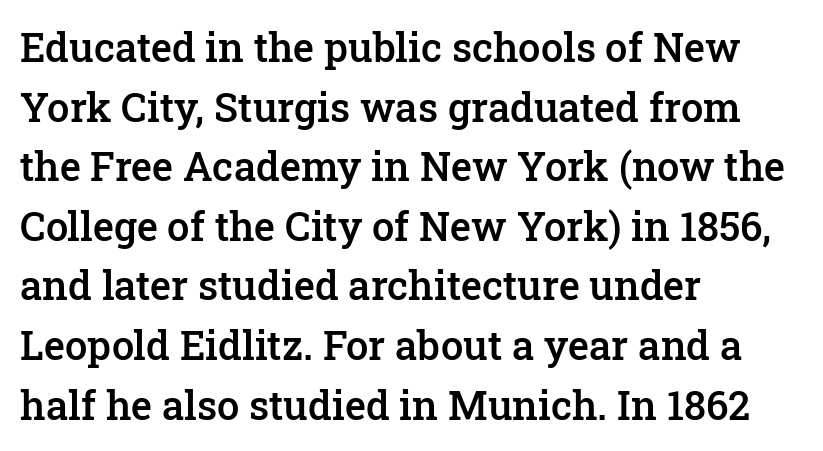
{"serif": "yes", "italic": "no", "bold": "semi", "weight": "semibold", "width": "normal", "stroke_contrast": "low", "x_height": "medium", "monospaced": "no", "underline": "no", "align": "left", "line_spacing": "normal", "line_spacing_ratio": 1.49, "letter_spacing": "normal", "letter_spacing_em": 0.0, "glyph_px": 40}
